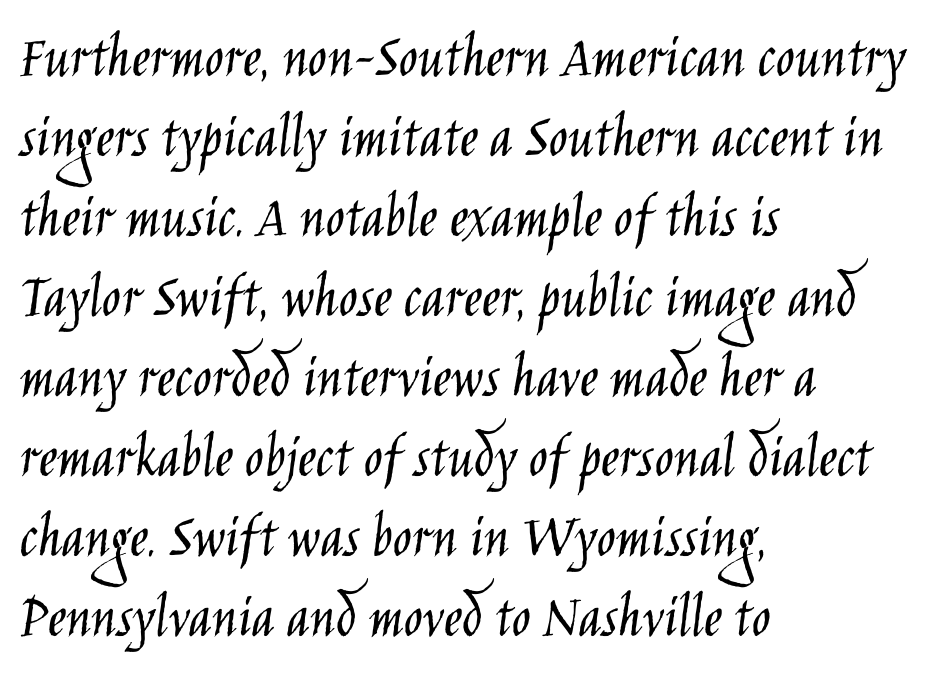
{"serif": "no", "bold": "no", "weight": "light", "width": "condensed", "stroke_contrast": "low", "x_height": "large", "monospaced": "no", "underline": "no", "align": "left", "line_spacing": "normal", "line_spacing_ratio": 1.27, "letter_spacing": "normal", "letter_spacing_em": 0.0, "glyph_px": 63}
